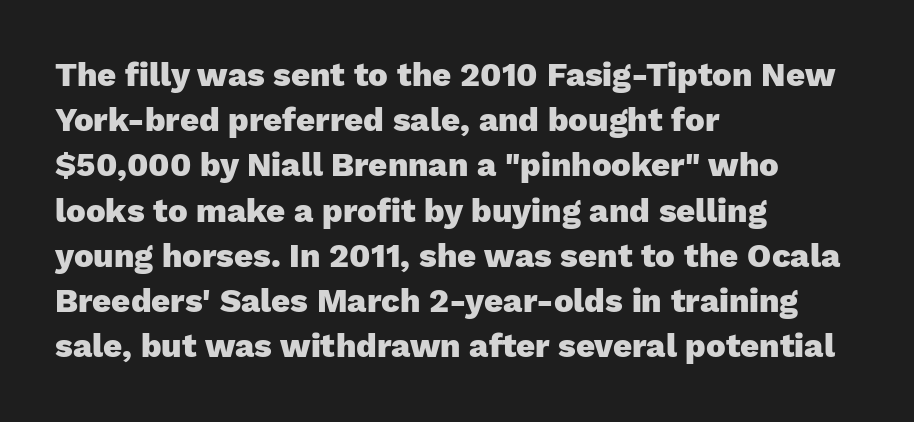
The image shows 33 px heavy sans-serif type, upright; set left-aligned, normal line spacing (1.37x), normal letter spacing, not underlined; low stroke contrast and a medium x-height.
